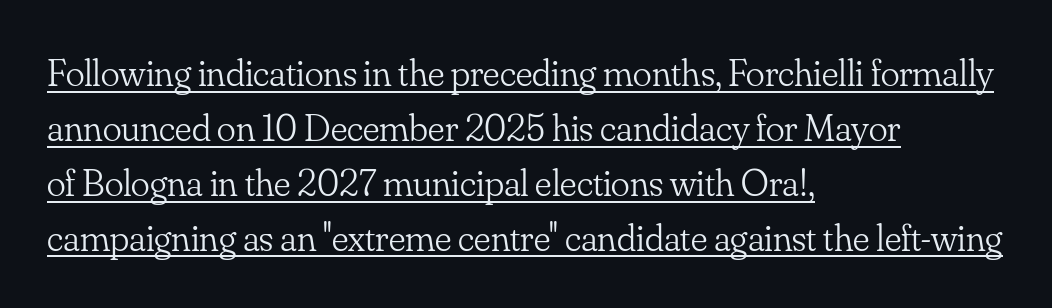
Q: Is the text bold? A: No.
Q: Is the text italic (slanted)? A: No, it is upright.
Q: Is the typeface a serif or a sans-serif typeface? A: Serif.
Q: Is the text underlined? A: Yes.
Q: How is the paragraph aligned? A: Left-aligned.
Q: Is the spacing between letters normal or unusually wide? A: Normal.
Q: Is the spacing between lines tight, normal or loose? A: Normal.
Q: Width (condensed, normal, or wide)? A: Normal.
Q: Stroke contrast? A: Low.
Q: x-height? A: Small.
Q: Monospaced? A: No.
